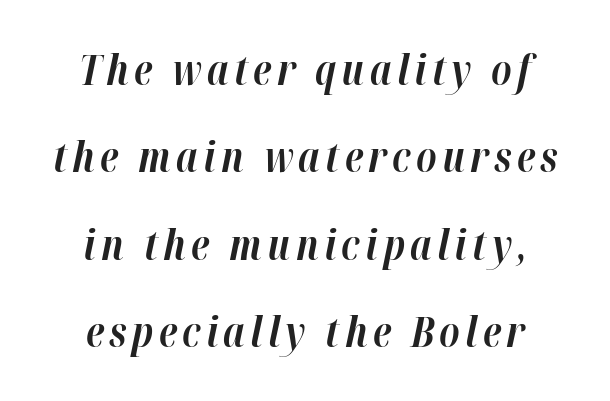
{"italic": "yes", "lean": "right", "slant_degrees": 12, "bold": "yes", "weight": "bold", "width": "normal", "stroke_contrast": "high", "x_height": "medium", "monospaced": "no", "underline": "no", "align": "center", "line_spacing": "loose", "line_spacing_ratio": 2.13, "glyph_px": 41}
